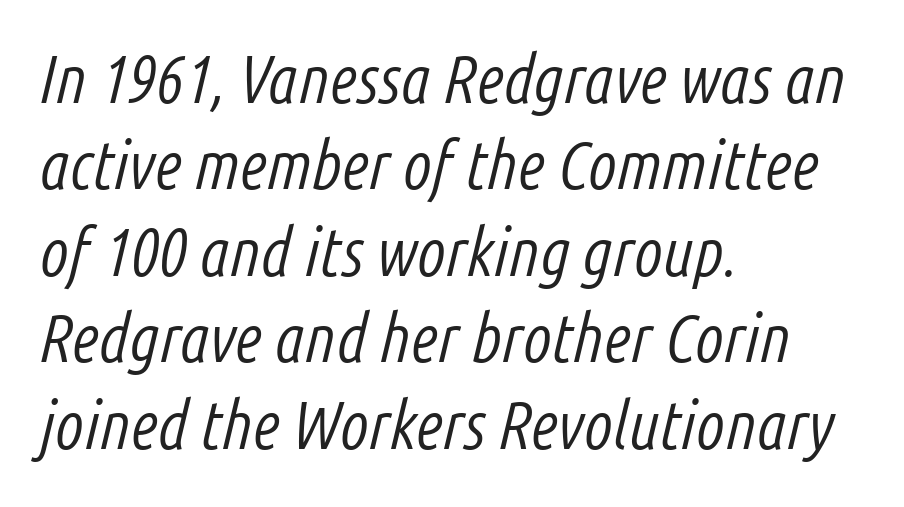
The image shows 67 px light, condensed type, italic (leaning right); set left-aligned, normal line spacing (1.29x), normal letter spacing, not underlined; low stroke contrast and a medium x-height.
